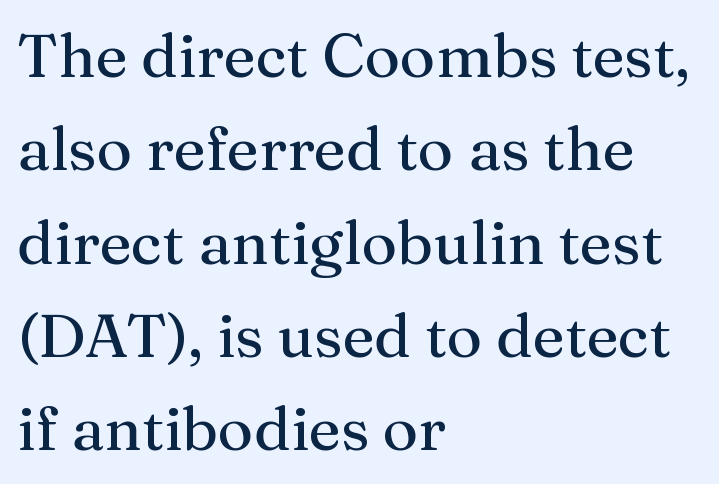
Q: Is the text italic (slanted)? A: No, it is upright.
Q: Is the typeface a serif or a sans-serif typeface? A: Serif.
Q: Is the text underlined? A: No.
Q: How is the paragraph aligned? A: Left-aligned.
Q: Is the spacing between letters normal or unusually wide? A: Normal.
Q: Is the spacing between lines tight, normal or loose? A: Normal.
Q: Width (condensed, normal, or wide)? A: Normal.
Q: Stroke contrast? A: Medium.
Q: x-height? A: Medium.
Q: Monospaced? A: No.
